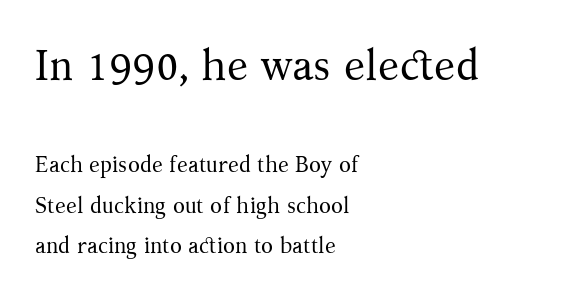
Does the copy run flush right? No — it runs flush left. The specimen omits any rule beneath the text block's lines. Look at the glyph heights: the upper group is clearly the bigger setting. The face used here is seriffed, in the tradition of book romans. Note the varied advance widths — an 'i' is clearly narrower than an 'm'.
